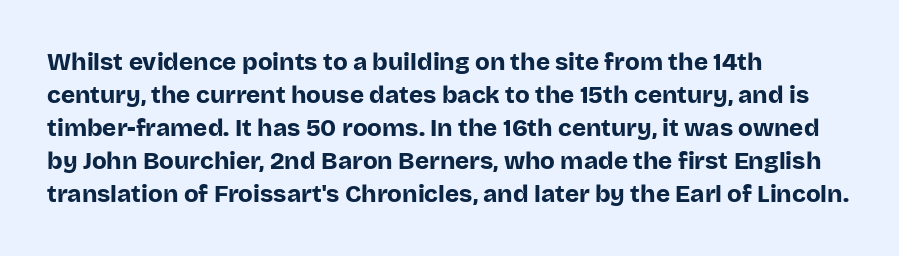
The tracking reads as untouched default to a designer's eye. Check the space under the baseline: it is left empty. The letters stand straight up with perfectly vertical stems. Each line starts at the same left margin while the right side varies. Weight check: bold — yes, fully. These lines sit exactly where default settings would place them.
